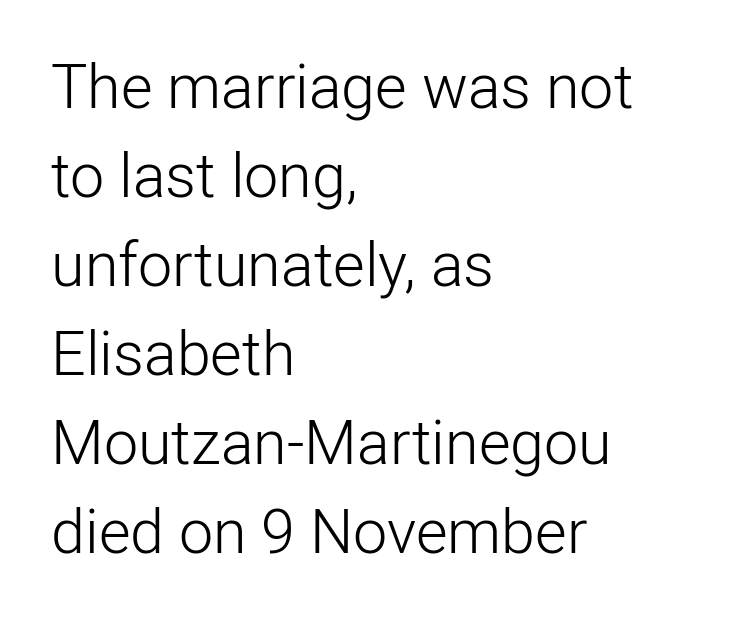
Q: Is the text bold? A: No.
Q: Is the text italic (slanted)? A: No, it is upright.
Q: Is the typeface a serif or a sans-serif typeface? A: Sans-serif.
Q: Is the text underlined? A: No.
Q: How is the paragraph aligned? A: Left-aligned.
Q: Is the spacing between letters normal or unusually wide? A: Normal.
Q: Is the spacing between lines tight, normal or loose? A: Normal.
Q: Width (condensed, normal, or wide)? A: Normal.
Q: Stroke contrast? A: Low.
Q: x-height? A: Medium.
Q: Monospaced? A: No.
